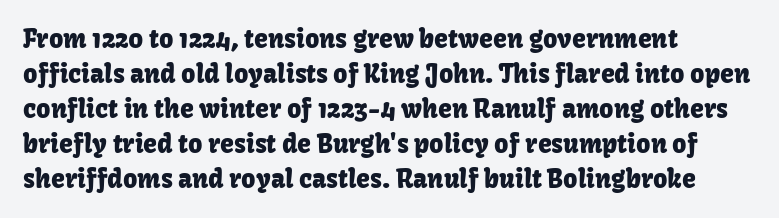
The rendering uses a moderate line-height, typical for paragraphs. A typesetter would call this zero additional tracking. Teacher's note: observe the even left margin — that is flush-left alignment. The string is rendered with underlining switched off. Posture: straight, roman, zero tilt.
